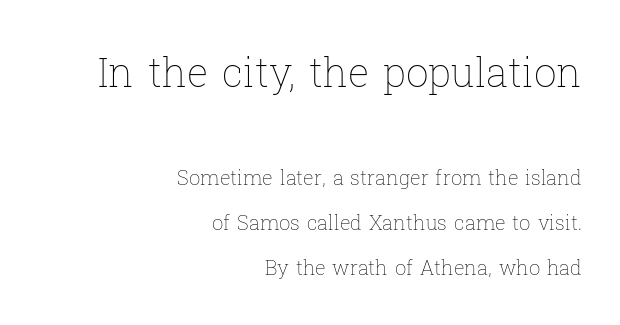
Q: Is the text bold? A: No.
Q: Is the text italic (slanted)? A: No, it is upright.
Q: Is the text underlined? A: No.
Q: How is the paragraph aligned? A: Right-aligned.
Q: Is the spacing between letters normal or unusually wide? A: Normal.
Q: Is the spacing between lines tight, normal or loose? A: Loose.
Q: Which block of text is set in a larger size, the first (top) or the second (bottom)? A: The first (top) one.
Q: Width (condensed, normal, or wide)? A: Normal.
Q: Stroke contrast? A: Low.
Q: x-height? A: Medium.
Q: Monospaced? A: No.
